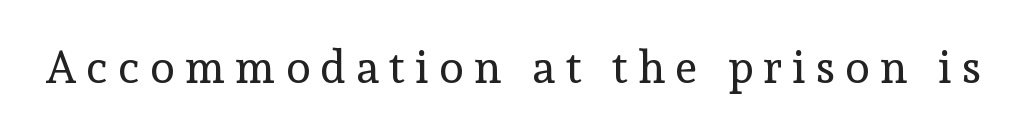
The image shows 45 px regular-weight serif type, upright; set unusually wide letter spacing (+0.23 em), not underlined; a medium x-height.
